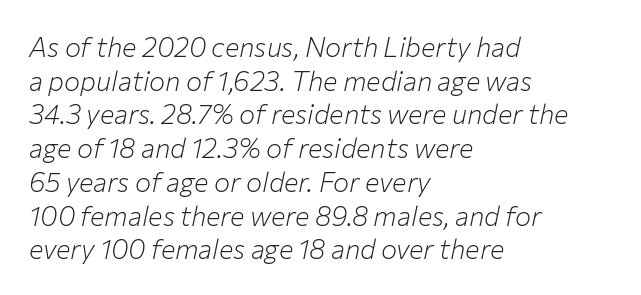
The typography opts for an oblique posture over an upright one. Stems and bowls with no extra thickness — not bold. The area under the type is left untouched. Line beginnings align vertically; line endings do not. You could call the tracking neutral — neither tight nor loose. Regular leading.
